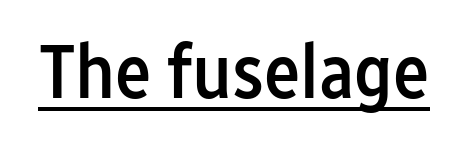
The image shows 77 px semibold, condensed sans-serif type, upright; set normal letter spacing, underlined; low stroke contrast and a medium x-height.
